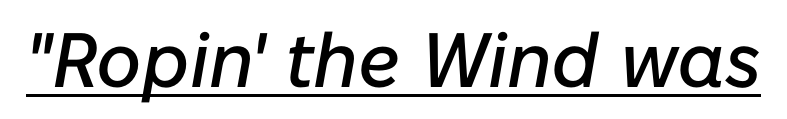
{"italic": "yes", "lean": "right", "slant_degrees": 10, "width": "normal", "stroke_contrast": "low", "x_height": "medium", "monospaced": "no", "underline": "yes", "letter_spacing": "normal", "letter_spacing_em": 0.0, "glyph_px": 77}
